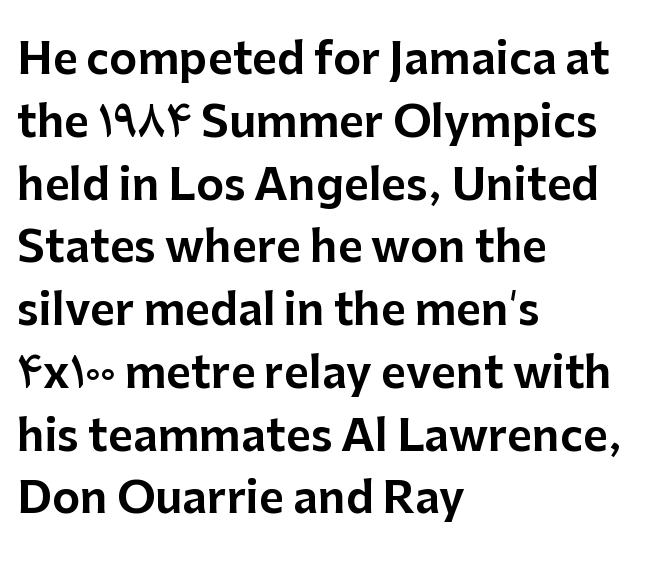
Just letters on the line, the space beneath them empty. Which margin do the lines hug? The left one — the right edge is uneven. A roman cut, with each character standing at attention. Character widths vary here, with narrow letters taking less room than wide ones.
